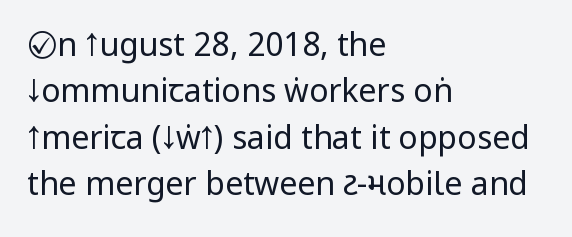
{"serif": "no", "italic": "no", "bold": "no", "weight": "regular", "width": "condensed", "stroke_contrast": "low", "x_height": "large", "monospaced": "no", "underline": "no", "align": "left", "line_spacing": "normal", "line_spacing_ratio": 1.45, "letter_spacing": "normal", "letter_spacing_em": 0.0, "glyph_px": 32}
